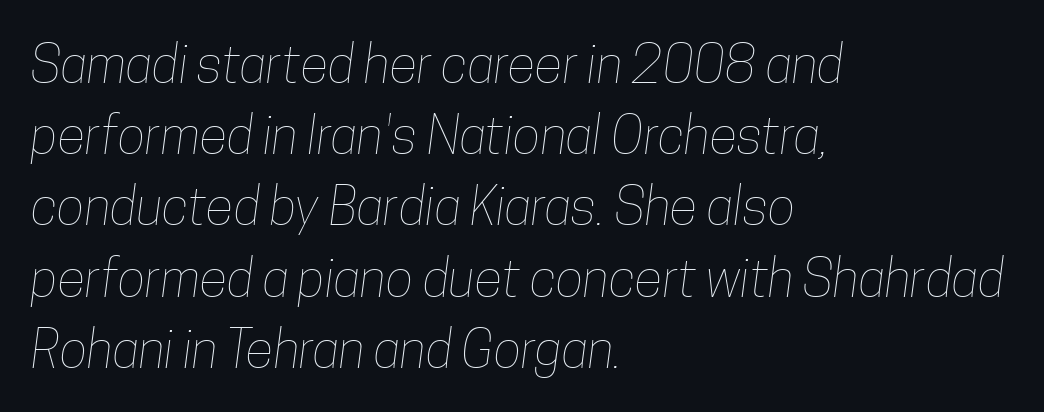
{"bold": "no", "weight": "thin", "width": "condensed", "stroke_contrast": "low", "x_height": "medium", "monospaced": "no", "underline": "no", "align": "left", "line_spacing": "normal", "line_spacing_ratio": 1.37, "letter_spacing": "normal", "letter_spacing_em": 0.0, "glyph_px": 52}
